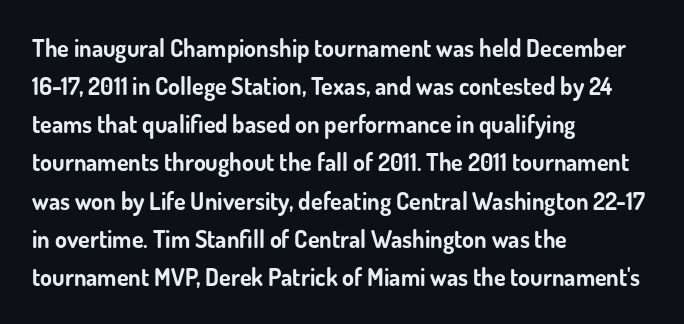
Any mark beneath the type? The region is blank. The letters stand upright; this is a roman face. The type is set solid horizontally, with unmodified tracking. Which margin do the lines hug? The left one — the right edge is uneven. The rendering uses a bold face; every stroke is thick and dark.
